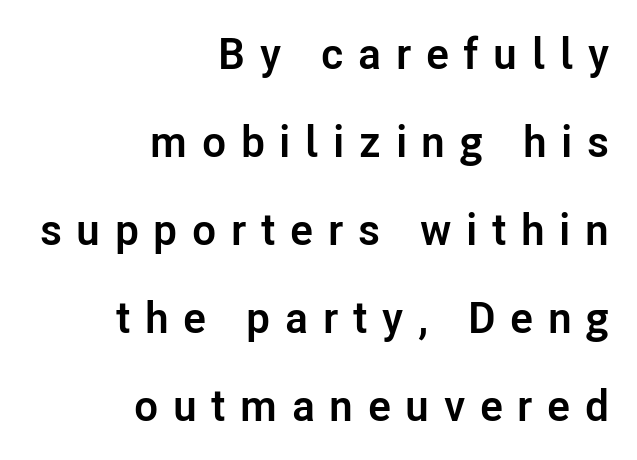
Q: Is the text bold? A: Yes.
Q: Is the text italic (slanted)? A: No, it is upright.
Q: Is the typeface a serif or a sans-serif typeface? A: Sans-serif.
Q: Is the text underlined? A: No.
Q: How is the paragraph aligned? A: Right-aligned.
Q: Is the spacing between letters normal or unusually wide? A: Unusually wide.
Q: Is the spacing between lines tight, normal or loose? A: Loose.
Q: Width (condensed, normal, or wide)? A: Normal.
Q: Stroke contrast? A: Low.
Q: x-height? A: Medium.
Q: Monospaced? A: No.
